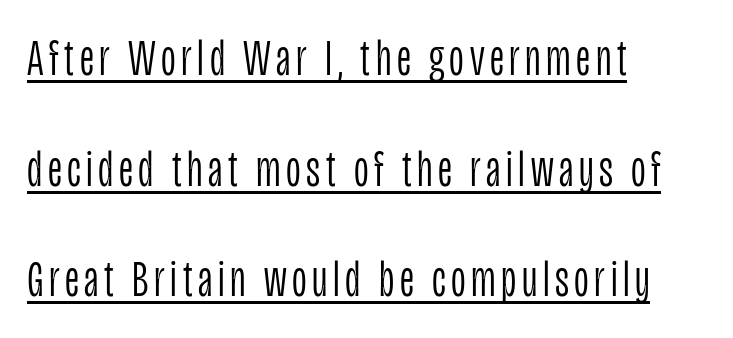
The image shows 51 px light, condensed sans-serif type, upright; set left-aligned, loose line spacing (2.17x), underlined; low stroke contrast and a large x-height.
